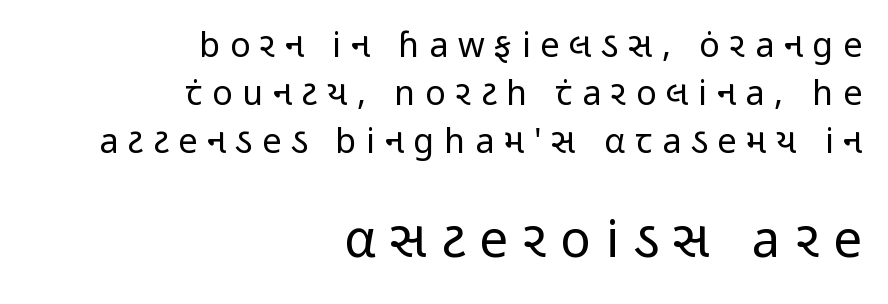
The image shows 51 px regular-weight, condensed sans-serif type, upright; set right-aligned, normal line spacing (1.41x), unusually wide letter spacing (+0.29 em), not underlined; the second (bottom) block is 1.5x larger; low stroke contrast and a medium x-height.
